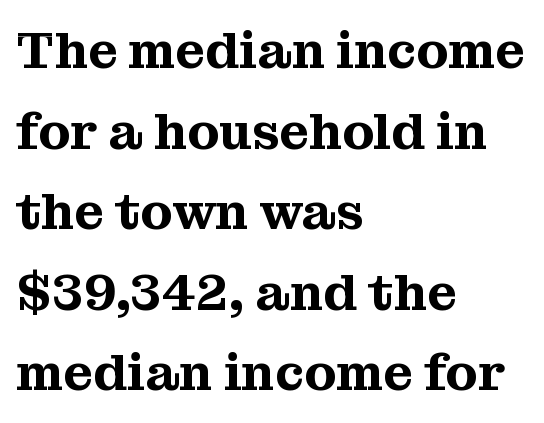
Q: Is the text italic (slanted)? A: No, it is upright.
Q: Is the typeface a serif or a sans-serif typeface? A: Serif.
Q: Is the text underlined? A: No.
Q: How is the paragraph aligned? A: Left-aligned.
Q: Is the spacing between letters normal or unusually wide? A: Normal.
Q: Is the spacing between lines tight, normal or loose? A: Normal.
Q: Width (condensed, normal, or wide)? A: Normal.
Q: Stroke contrast? A: Medium.
Q: x-height? A: Medium.
Q: Monospaced? A: No.
